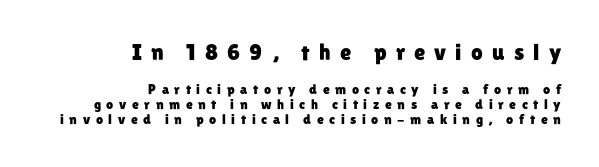
{"italic": "no", "underline": "no", "align": "right", "line_spacing": "tight", "line_spacing_ratio": 1.08, "letter_spacing": "wide", "letter_spacing_em": 0.4, "larger_block": "first", "size_ratio": 1.64, "glyph_px": 23}
